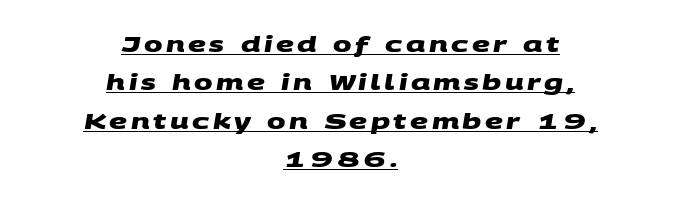
Q: Is the text bold? A: Yes.
Q: Is the text underlined? A: Yes.
Q: How is the paragraph aligned? A: Centered.
